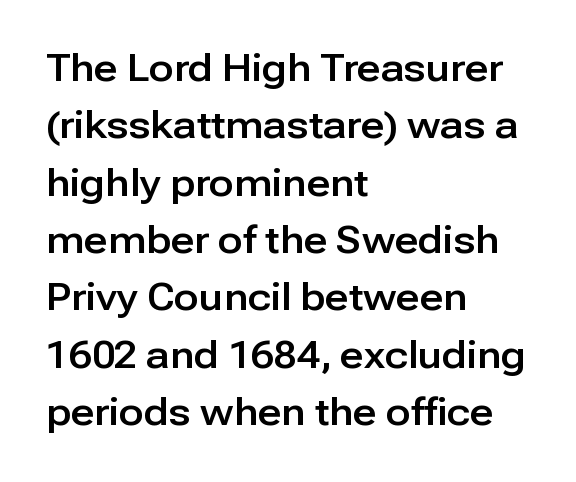
Check where the strokes stop: nothing finishes them off — pure sans. Whoever set this chose a conventional vertical rhythm. Ordinary non-slanted type is in use. Underlining? Definitely not there. Line starts are locked; line ends wander. These lines are rendered in a variable-pitch font.
